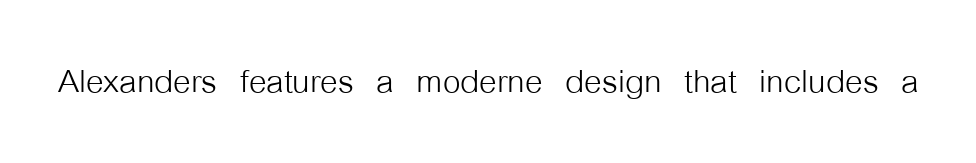
The passage shown has conventional tracking throughout. If you drew a line through each stem, it would be perfectly vertical. Weight: not bold — regular or lighter. Typographically, this falls in the sans-serif category. Underline: absent.
